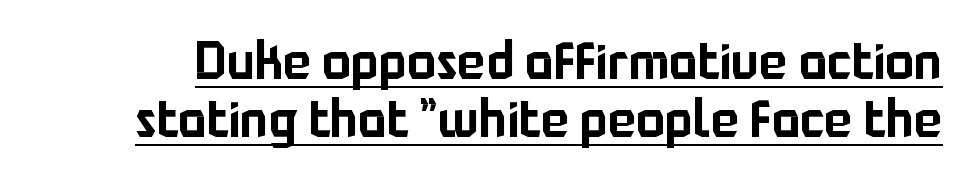
Does the leading feel generous? Not at all — it's pinched. The designer went with a sans here, leaving each stem footless. It's the straight-up-and-down kind of type. This sample uses plain, unmodified letter spacing. Like a heading marked for emphasis, these lines bear an underscore. These lines are rendered in a variable-pitch font.
